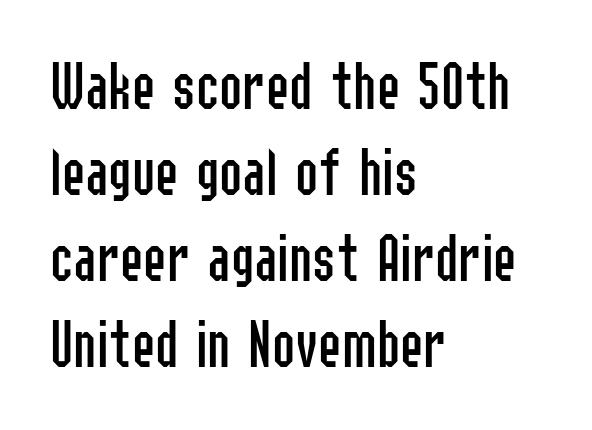
Varying glyph widths throughout — classic text-font behaviour. In terms of posture, this sample is upright. A quiet, ordinary-to-light weight characterises the typeface. Typographically, this falls in the sans-serif category. Tracking value appears to be zero — textbook default spacing. Line beginnings align vertically; line endings do not.
